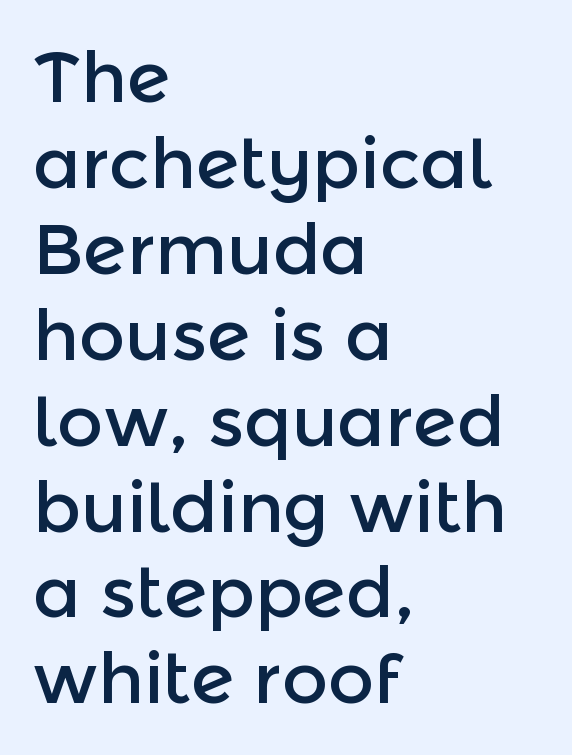
The image shows 71 px sans-serif type, upright; set left-aligned, line spacing 1.21x, normal letter spacing, not underlined; a medium x-height.
